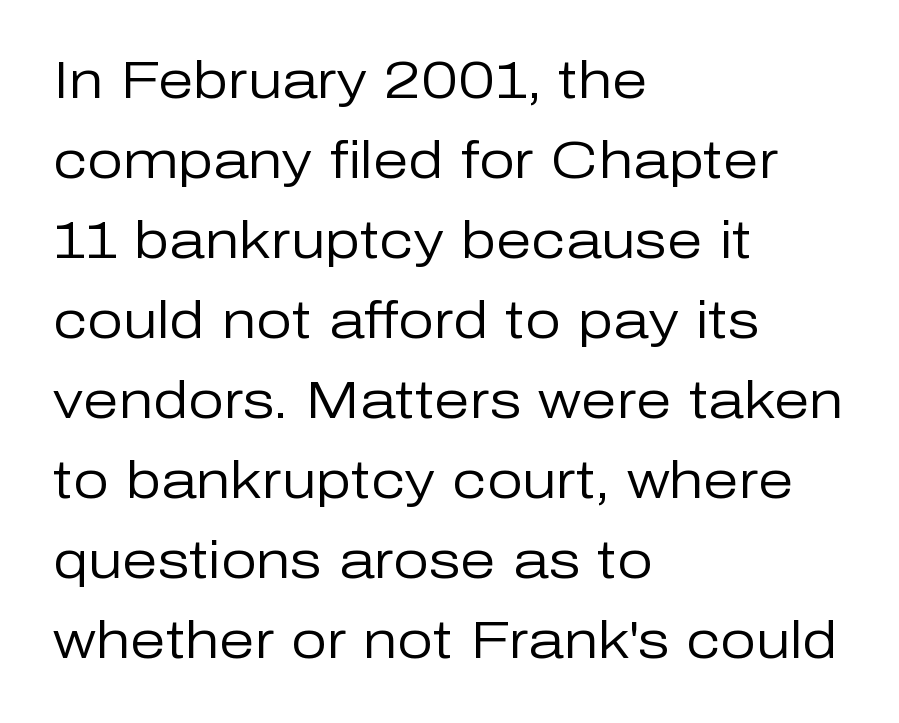
Left-aligned paragraph, ragged on the right. The line texture is even and compact thanks to regular tracking. Does the leading feel generous? No, just average. The letters carry no serifs — their stems end cleanly without finishing strokes. Bold? No — there's no thickening of the strokes.
